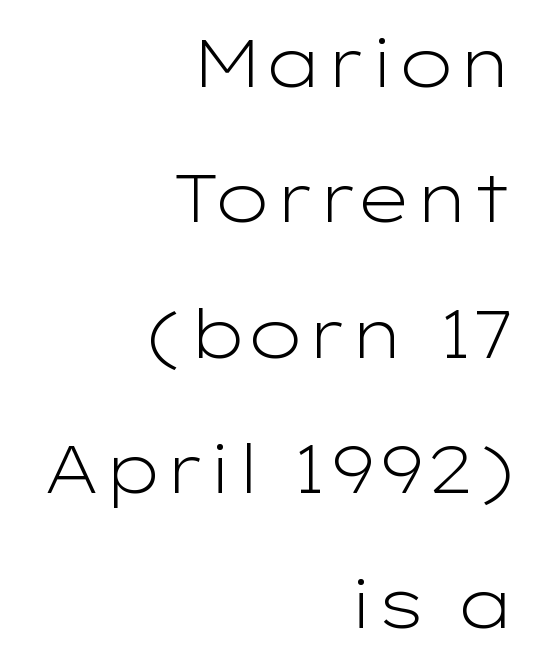
Q: Is the text bold? A: No.
Q: Is the text italic (slanted)? A: No, it is upright.
Q: Is the typeface a serif or a sans-serif typeface? A: Sans-serif.
Q: Is the text underlined? A: No.
Q: How is the paragraph aligned? A: Right-aligned.
Q: Is the spacing between letters normal or unusually wide? A: Normal.
Q: Is the spacing between lines tight, normal or loose? A: Loose.
Q: Width (condensed, normal, or wide)? A: Wide.
Q: Stroke contrast? A: Low.
Q: x-height? A: Medium.
Q: Monospaced? A: No.
